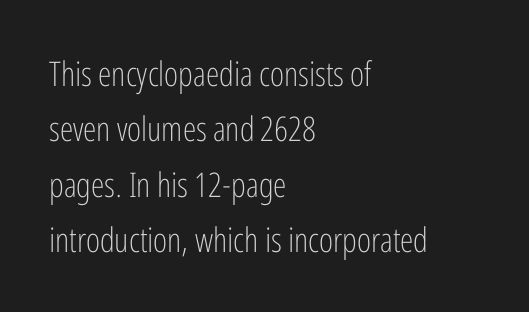
The image shows 34 px light, condensed sans-serif type, upright; set left-aligned, normal line spacing (1.63x), normal letter spacing, not underlined; low stroke contrast and a medium x-height.
